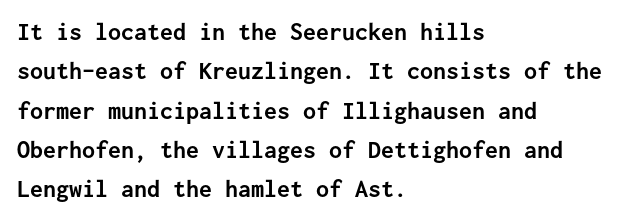
Typeset ragged right — the left edge is the straight one. The passage shown is not underscored anywhere. The lettering stays uniformly vertical, giving the passage a roman look. Short note: letters normally spaced.
